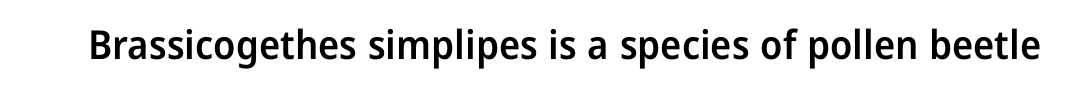
{"serif": "no", "italic": "no", "bold": "semi", "weight": "semibold", "width": "normal", "stroke_contrast": "low", "x_height": "medium", "monospaced": "no", "underline": "no", "letter_spacing": "normal", "letter_spacing_em": 0.0, "glyph_px": 40}
